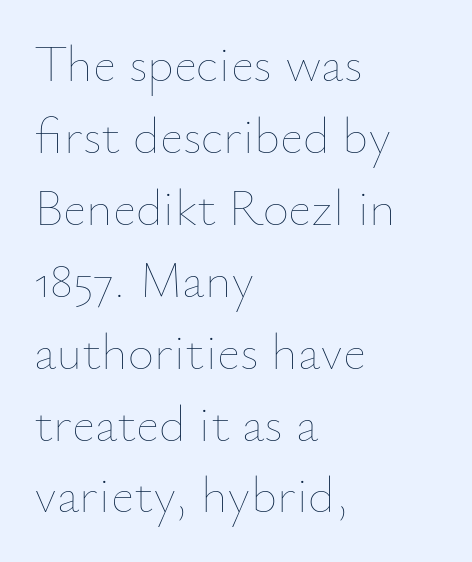
Inter-character spacing is left at the font's built-in metrics. The lettering holds an erect, upright posture throughout. The vertical gap from one line to the next is medium. Caption: face not bold, strokes unweighted.
